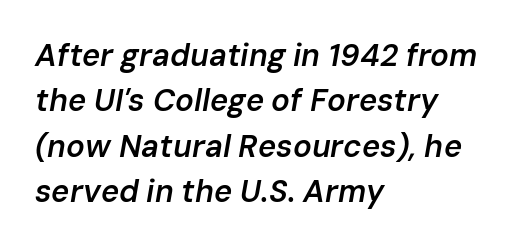
Q: Is the text bold? A: Semi-bold.
Q: Is the text italic (slanted)? A: Yes, it leans right by about 10 degrees.
Q: Is the text underlined? A: No.
Q: How is the paragraph aligned? A: Left-aligned.
Q: Is the spacing between letters normal or unusually wide? A: Normal.
Q: Is the spacing between lines tight, normal or loose? A: Normal.
Q: Width (condensed, normal, or wide)? A: Normal.
Q: Stroke contrast? A: Low.
Q: x-height? A: Medium.
Q: Monospaced? A: No.
